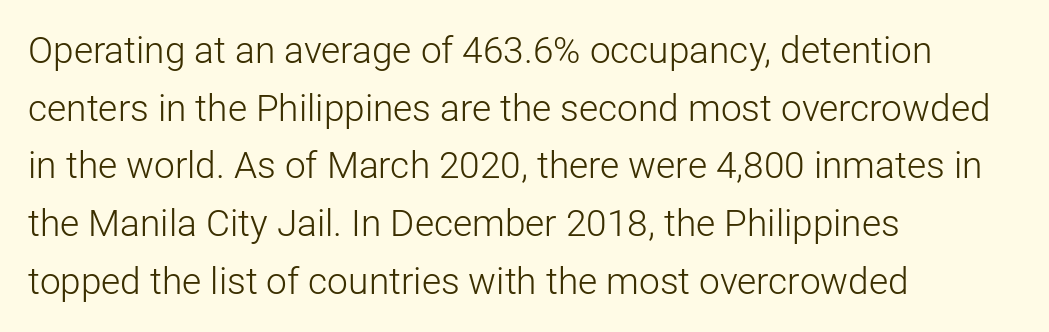
The setting favours the left margin, as ordinary paragraphs usually do. A typesetter would label this face a sans. Letters have the restrained weight of plain body copy at most. It's the straight-up-and-down kind of type. Words float on clear page, feet unadorned. What's the leading like? Ordinary, nothing unusual.
